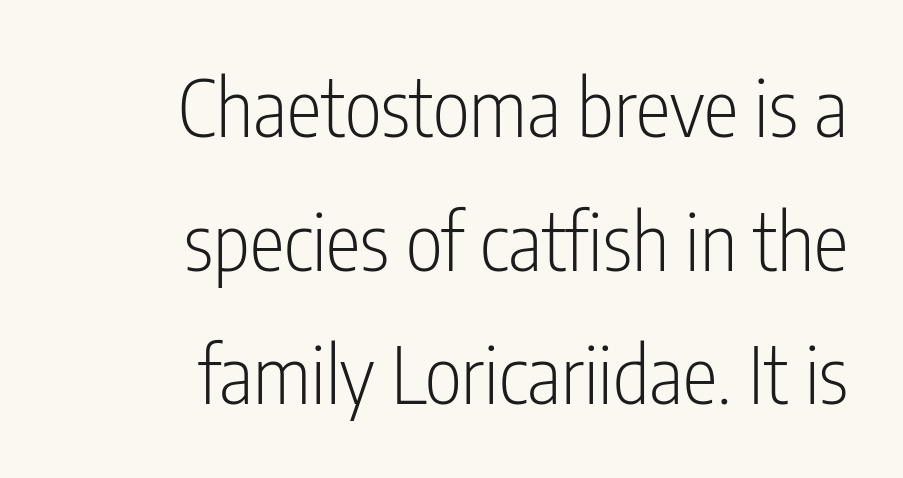
{"serif": "no", "italic": "no", "bold": "no", "weight": "light", "width": "condensed", "stroke_contrast": "low", "x_height": "medium", "monospaced": "no", "underline": "no", "align": "right", "line_spacing": "normal", "line_spacing_ratio": 1.69, "letter_spacing": "normal", "letter_spacing_em": 0.0, "glyph_px": 79}
